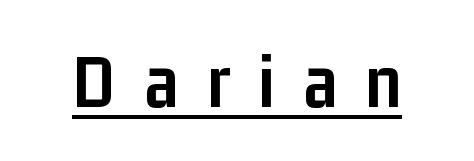
{"serif": "no", "italic": "no", "bold": "yes", "weight": "semibold", "width": "condensed", "stroke_contrast": "low", "x_height": "medium", "monospaced": "no", "underline": "yes", "letter_spacing": "wide", "letter_spacing_em": 0.36, "glyph_px": 78}
